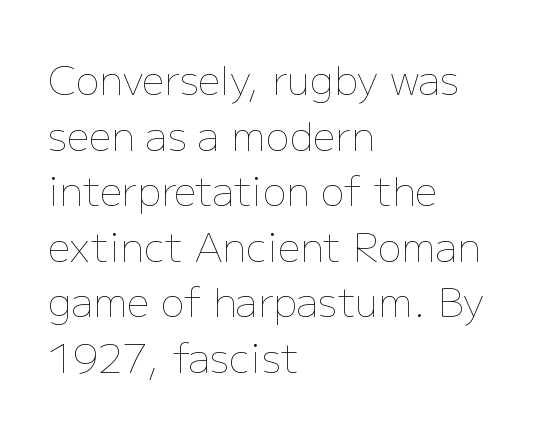
The image shows 40 px thin type, upright; set left-aligned, normal line spacing (1.39x), normal letter spacing, not underlined; low stroke contrast and a medium x-height.
